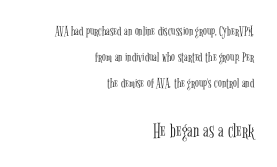
{"italic": "no", "bold": "no", "underline": "no", "align": "right", "line_spacing_ratio": 1.86, "letter_spacing": "normal", "letter_spacing_em": 0.0, "larger_block": "second", "size_ratio": 1.5, "glyph_px": 21}
